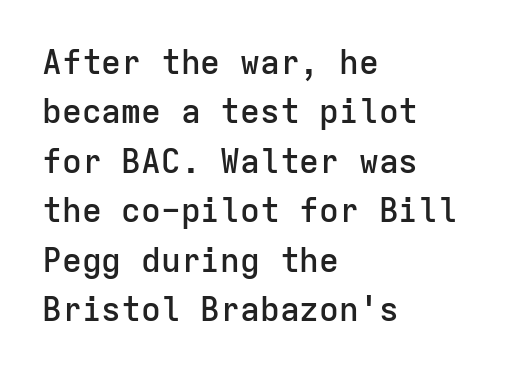
The image shows 33 px semibold sans-serif type, upright, monospaced; set left-aligned, normal line spacing (1.5x), normal letter spacing, not underlined; low stroke contrast and a medium x-height.
